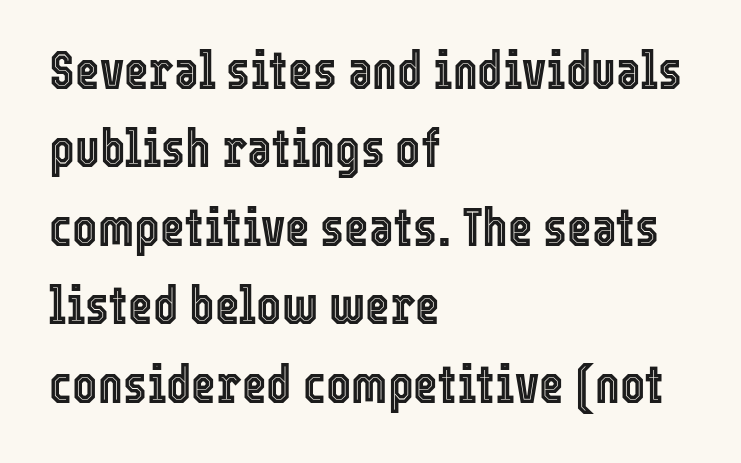
{"italic": "no", "width": "condensed", "x_height": "medium", "monospaced": "no", "underline": "no", "align": "left", "line_spacing": "normal", "line_spacing_ratio": 1.48, "letter_spacing": "normal", "letter_spacing_em": 0.0, "glyph_px": 53}
